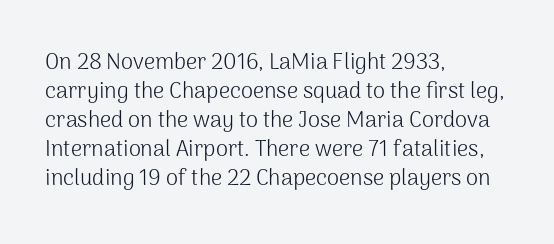
The image shows 22 px text type, upright; set left-aligned, normal line spacing (1.32x), normal letter spacing, not underlined.
